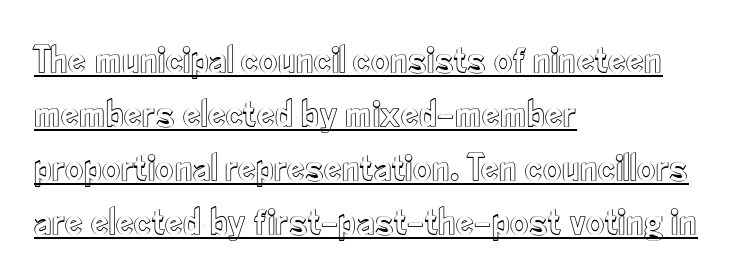
Q: Is the text italic (slanted)? A: No, it is upright.
Q: Is the text underlined? A: Yes.
Q: How is the paragraph aligned? A: Left-aligned.
Q: Is the spacing between letters normal or unusually wide? A: Normal.
Q: Is the spacing between lines tight, normal or loose? A: Normal.
Q: Width (condensed, normal, or wide)? A: Condensed.
Q: x-height? A: Small.
Q: Monospaced? A: No.
